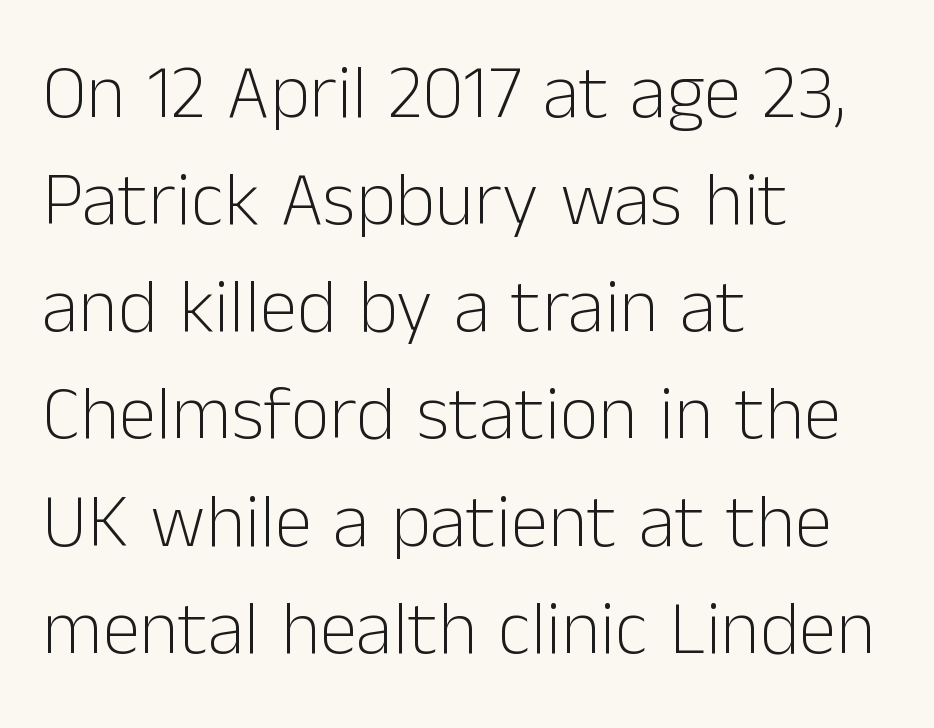
The image shows 76 px light sans-serif type, upright; set left-aligned, normal line spacing (1.41x), normal letter spacing, not underlined; low stroke contrast and a medium x-height.
